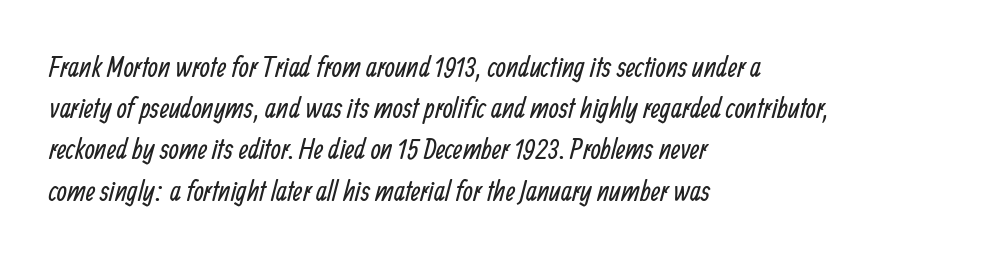
Q: Is the text bold? A: No.
Q: Is the typeface a serif or a sans-serif typeface? A: Sans-serif.
Q: Is the text underlined? A: No.
Q: How is the paragraph aligned? A: Left-aligned.
Q: Is the spacing between letters normal or unusually wide? A: Normal.
Q: Is the spacing between lines tight, normal or loose? A: Normal.
Q: Width (condensed, normal, or wide)? A: Condensed.
Q: Stroke contrast? A: Low.
Q: x-height? A: Medium.
Q: Monospaced? A: No.
